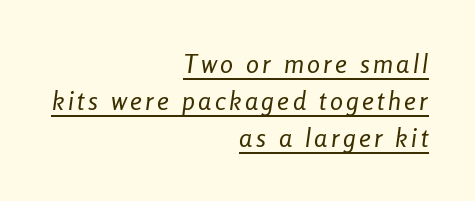
Q: Is the text bold? A: No.
Q: Is the text italic (slanted)? A: Yes, it leans right by about 8 degrees.
Q: Is the text underlined? A: Yes.
Q: How is the paragraph aligned? A: Right-aligned.
Q: Is the spacing between lines tight, normal or loose? A: Normal.
